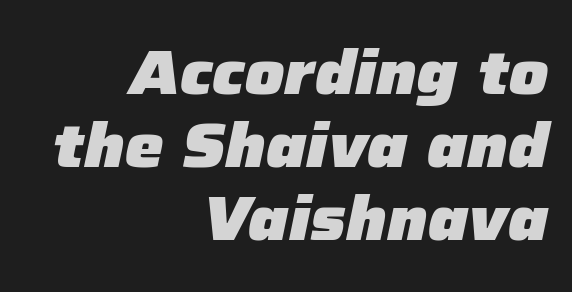
{"italic": "yes", "lean": "right", "slant_degrees": 12, "bold": "yes", "weight": "heavy", "width": "normal", "stroke_contrast": "low", "x_height": "medium", "monospaced": "no", "underline": "no", "align": "right", "line_spacing_ratio": 1.2, "letter_spacing": "normal", "letter_spacing_em": 0.0, "glyph_px": 61}
